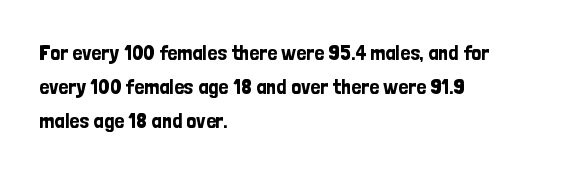
Inter-character spacing is left at the font's built-in metrics. A bare baseline throughout the passage. The typography opts for an upright posture over an oblique one. Casual observation: everything's shoved over to the left.
